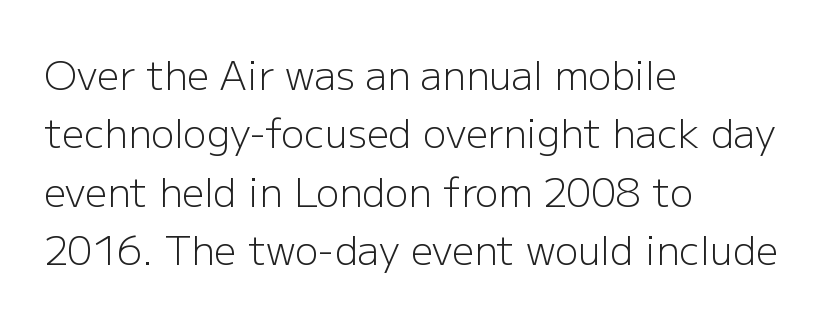
Q: Is the text bold? A: No.
Q: Is the text italic (slanted)? A: No, it is upright.
Q: Is the typeface a serif or a sans-serif typeface? A: Sans-serif.
Q: Is the text underlined? A: No.
Q: How is the paragraph aligned? A: Left-aligned.
Q: Is the spacing between letters normal or unusually wide? A: Normal.
Q: Is the spacing between lines tight, normal or loose? A: Normal.
Q: Width (condensed, normal, or wide)? A: Normal.
Q: Stroke contrast? A: Low.
Q: x-height? A: Medium.
Q: Monospaced? A: No.
